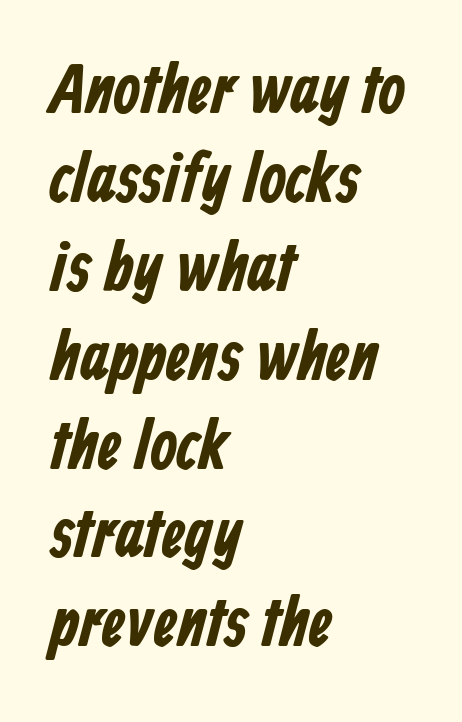
{"serif": "no", "bold": "yes", "weight": "bold", "width": "condensed", "stroke_contrast": "low", "x_height": "medium", "monospaced": "no", "underline": "no", "align": "left", "line_spacing": "normal", "line_spacing_ratio": 1.27, "letter_spacing": "normal", "letter_spacing_em": 0.0, "glyph_px": 70}
